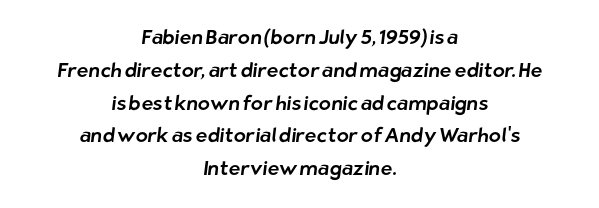
The image shows 20 px text type; set centered, normal line spacing (1.64x), normal letter spacing, not underlined.
